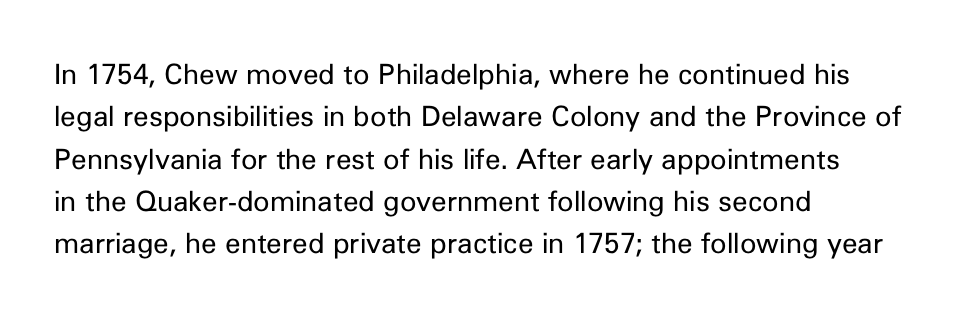
Alignment: flush left. Beneath every word, the page is bare. Successive baselines arrive at the customary interval. The rendering keeps characters at their native spacing. The glyphs in this specimen are sans serif. Note the varied advance widths — an 'i' is clearly narrower than an 'm'.
